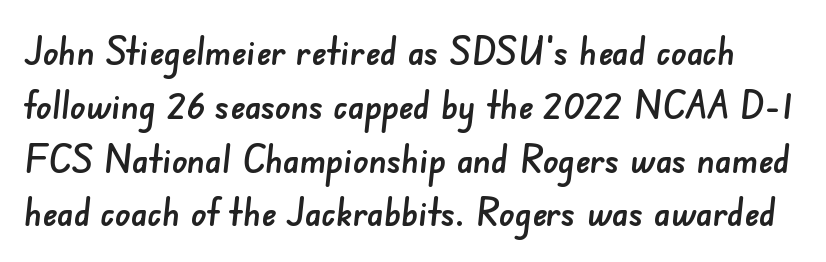
{"serif": "no", "width": "normal", "stroke_contrast": "low", "x_height": "small", "monospaced": "no", "underline": "no", "line_spacing": "normal", "line_spacing_ratio": 1.38, "letter_spacing": "normal", "letter_spacing_em": 0.0, "glyph_px": 39}
